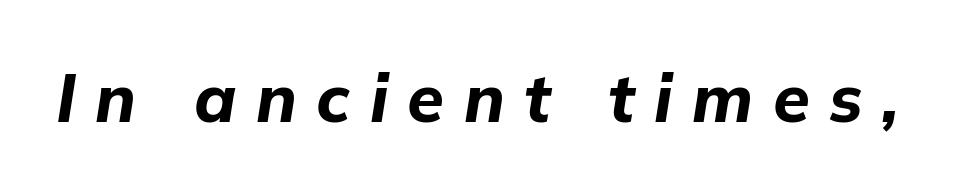
The image shows 67 px bold type, italic (leaning right); set unusually wide letter spacing (+0.29 em), not underlined; low stroke contrast and a medium x-height.
